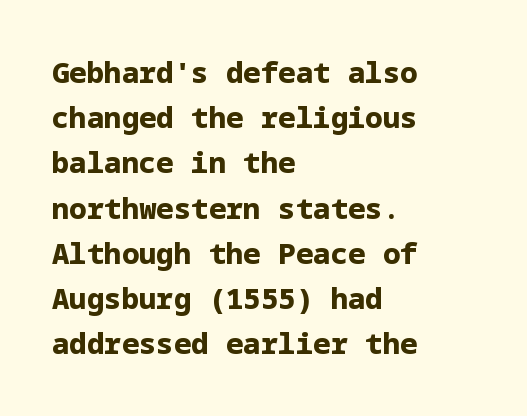
The image shows 29 px bold sans-serif type, upright; set left-aligned, normal line spacing (1.56x), normal letter spacing, not underlined; low stroke contrast and a medium x-height.
